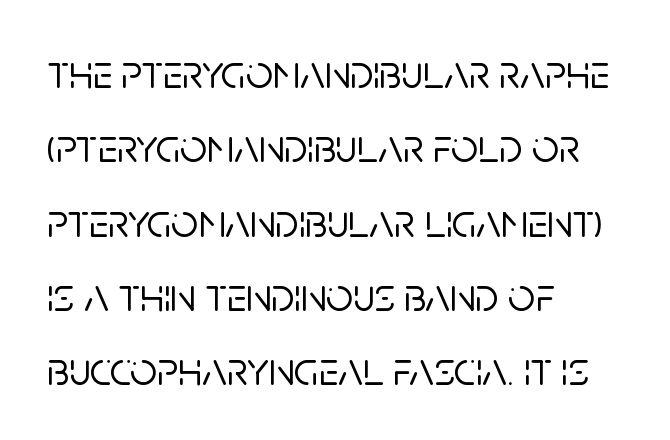
These lines are rendered in a variable-pitch font. The space between consecutive lines is moderate. Honestly, the letter spacing is just normal — you wouldn't notice it. No feet cap the strokes, marking this as sans-serif type. Italic: no, the glyphs are upright roman. Has an underline been added? It has not.
